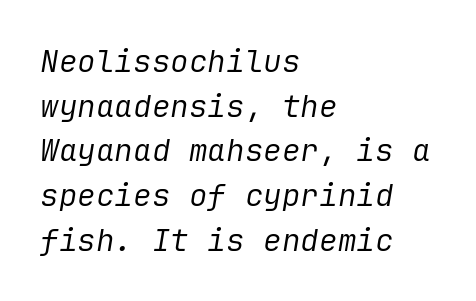
Would a proofreader flag this as italicized? Yes. No extra ink here — the face is not bold. A clean baseline with only descenders dipping below it. Look at the tracking — it's just the regular setting, nothing added.
